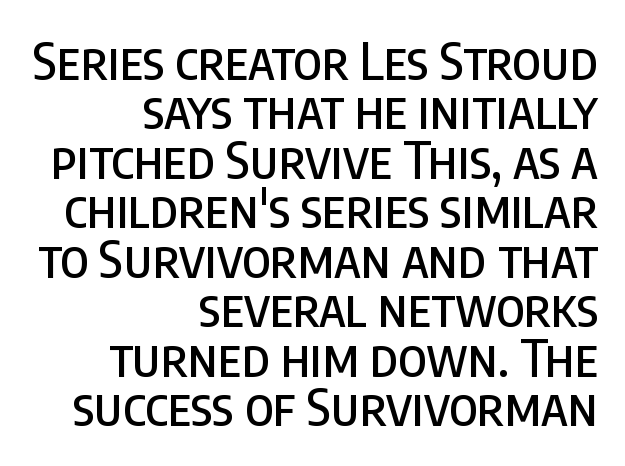
{"serif": "no", "italic": "no", "width": "condensed", "stroke_contrast": "low", "x_height": "large", "monospaced": "no", "underline": "no", "align": "right", "line_spacing": "tight", "line_spacing_ratio": 0.97, "letter_spacing": "normal", "letter_spacing_em": 0.0, "glyph_px": 51}
